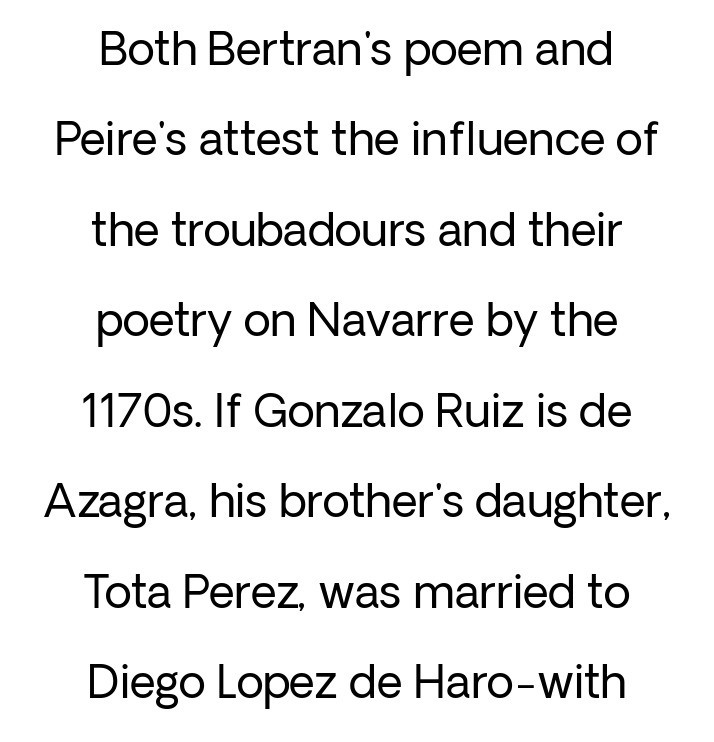
{"serif": "no", "italic": "no", "bold": "no", "weight": "regular", "width": "normal", "stroke_contrast": "low", "x_height": "medium", "monospaced": "no", "underline": "no", "align": "center", "line_spacing": "loose", "line_spacing_ratio": 2.01, "letter_spacing": "normal", "letter_spacing_em": 0.0, "glyph_px": 45}
